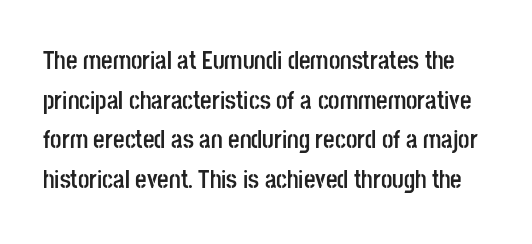
{"italic": "no", "bold": "yes", "underline": "no", "line_spacing": "normal", "line_spacing_ratio": 1.59, "letter_spacing": "normal", "letter_spacing_em": 0.0, "glyph_px": 25}
